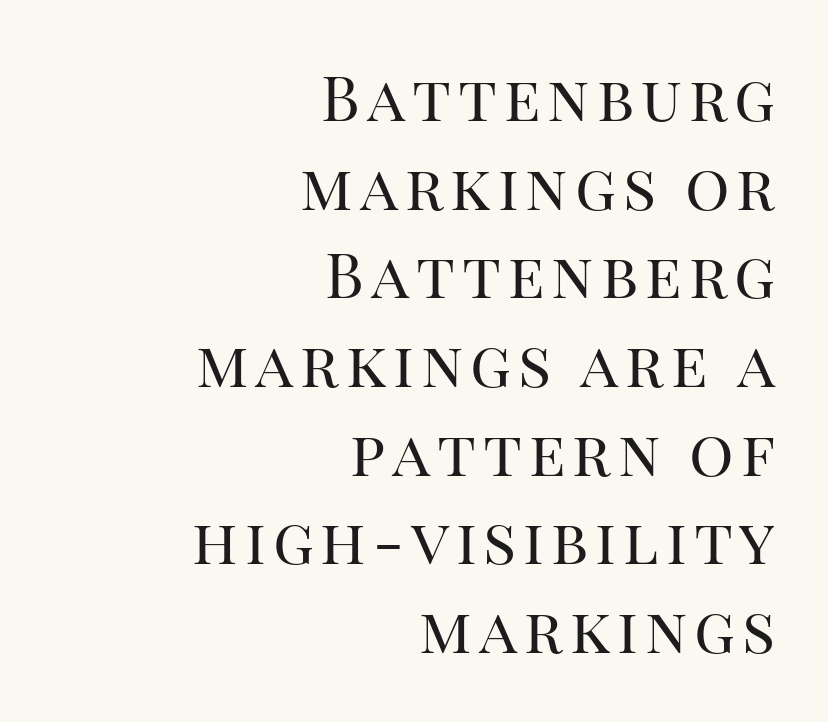
The image shows 62 px regular-weight serif type, upright; set right-aligned, normal line spacing (1.43x), not underlined; high stroke contrast and a large x-height.
